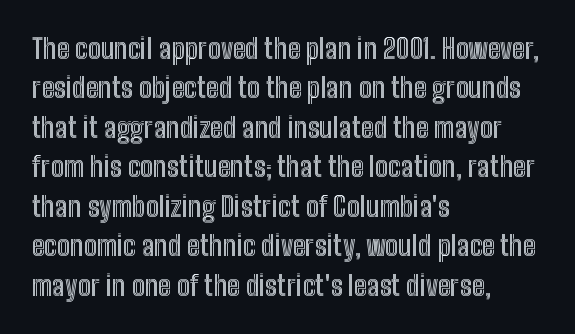
Q: Is the text italic (slanted)? A: No, it is upright.
Q: Is the text underlined? A: No.
Q: How is the paragraph aligned? A: Left-aligned.
Q: Is the spacing between letters normal or unusually wide? A: Normal.
Q: Is the spacing between lines tight, normal or loose? A: Normal.
